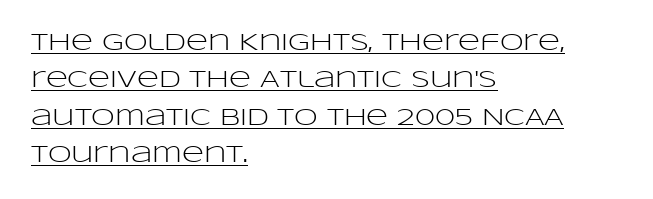
{"italic": "no", "bold": "no", "underline": "yes", "align": "left", "line_spacing": "normal", "line_spacing_ratio": 1.56, "letter_spacing": "normal", "letter_spacing_em": 0.0, "glyph_px": 24}
